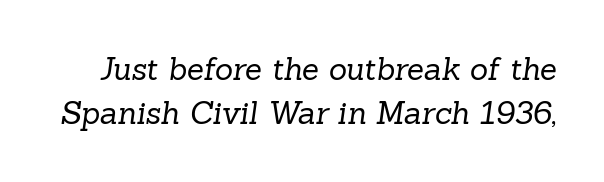
{"serif": "yes", "bold": "no", "weight": "regular", "width": "normal", "stroke_contrast": "low", "x_height": "medium", "monospaced": "no", "underline": "no", "line_spacing": "normal", "line_spacing_ratio": 1.43, "letter_spacing": "normal", "letter_spacing_em": 0.0, "glyph_px": 31}
